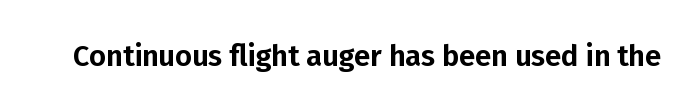
The letterforms sit shoulder to shoulder at normal distance. Vertical strokes here are truly vertical. Proportional: the letters do not fall into vertical columns. The specimen omits any rule beneath the text block's lines. Typographically, this falls in the sans-serif category.
